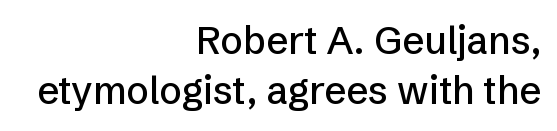
{"serif": "no", "italic": "no", "width": "normal", "stroke_contrast": "low", "x_height": "medium", "monospaced": "no", "underline": "no", "align": "right", "line_spacing": "normal", "line_spacing_ratio": 1.32, "letter_spacing": "normal", "letter_spacing_em": 0.0, "glyph_px": 38}
